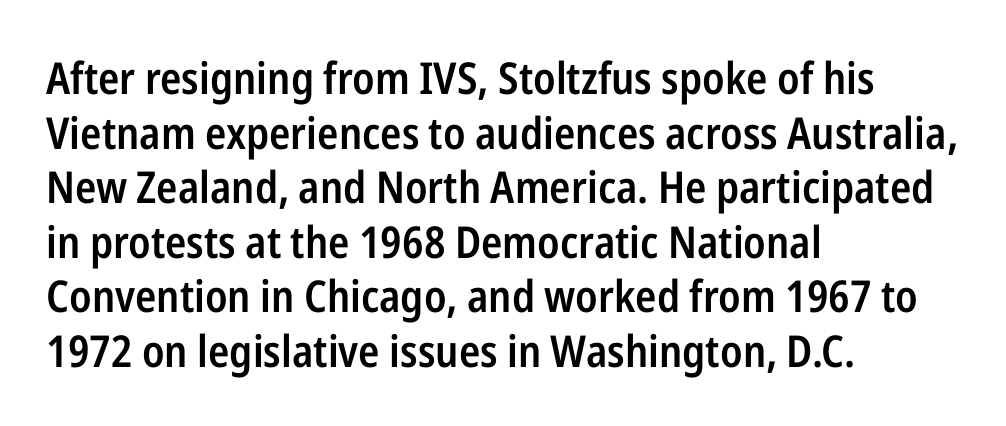
{"serif": "no", "italic": "no", "bold": "semi", "weight": "semibold", "width": "condensed", "stroke_contrast": "low", "x_height": "medium", "monospaced": "no", "underline": "no", "align": "left", "line_spacing_ratio": 1.24, "letter_spacing": "normal", "letter_spacing_em": 0.0, "glyph_px": 44}
